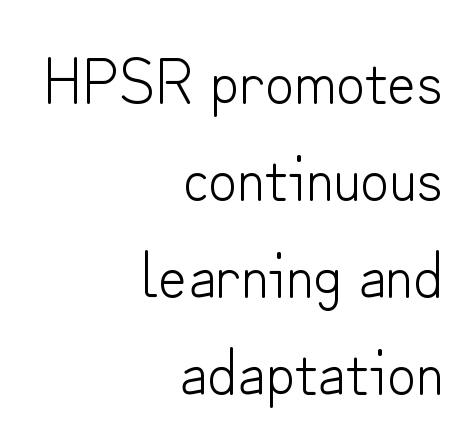
Q: Is the text bold? A: No.
Q: Is the text italic (slanted)? A: No, it is upright.
Q: Is the typeface a serif or a sans-serif typeface? A: Sans-serif.
Q: Is the text underlined? A: No.
Q: How is the paragraph aligned? A: Right-aligned.
Q: Is the spacing between letters normal or unusually wide? A: Normal.
Q: Is the spacing between lines tight, normal or loose? A: Normal.
Q: Width (condensed, normal, or wide)? A: Normal.
Q: Stroke contrast? A: Low.
Q: x-height? A: Small.
Q: Monospaced? A: No.
